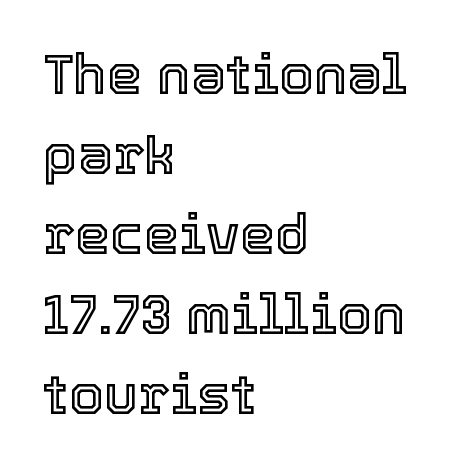
The image shows 56 px text type, upright; set left-aligned, normal line spacing (1.43x), normal letter spacing, not underlined; a medium x-height.
